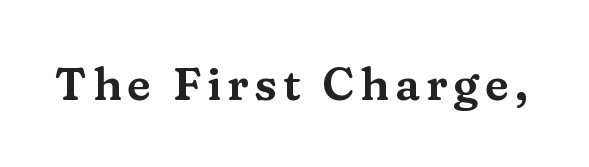
Q: Is the text italic (slanted)? A: No, it is upright.
Q: Is the typeface a serif or a sans-serif typeface? A: Serif.
Q: Is the text underlined? A: No.
Q: Width (condensed, normal, or wide)? A: Wide.
Q: Stroke contrast? A: Medium.
Q: x-height? A: Medium.
Q: Monospaced? A: No.
